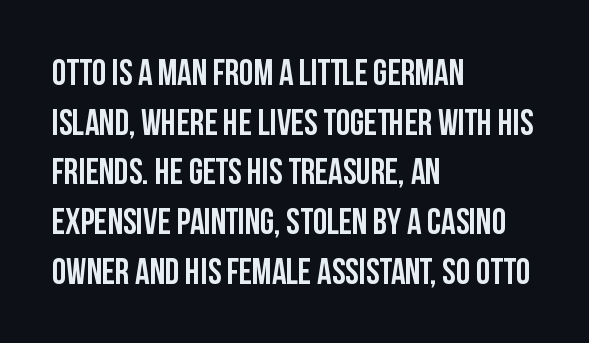
{"serif": "no", "italic": "no", "bold": "yes", "weight": "semibold", "width": "condensed", "stroke_contrast": "low", "x_height": "large", "monospaced": "no", "underline": "no", "align": "left", "line_spacing": "normal", "line_spacing_ratio": 1.38, "letter_spacing": "normal", "letter_spacing_em": 0.0, "glyph_px": 36}
